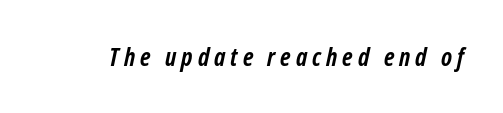
Q: Is the text bold? A: Yes.
Q: Is the text italic (slanted)? A: Yes, it leans right by about 12 degrees.
Q: Is the text underlined? A: No.
Q: Is the spacing between letters normal or unusually wide? A: Unusually wide.
